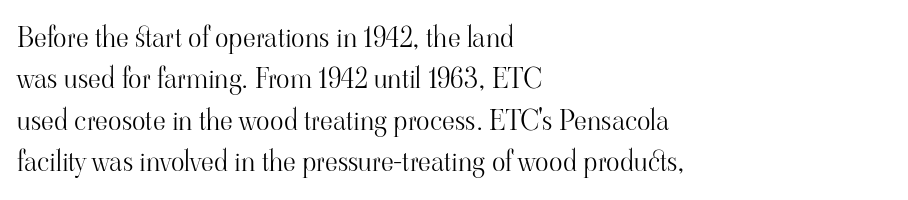
{"serif": "yes", "italic": "no", "bold": "no", "weight": "light", "width": "normal", "stroke_contrast": "high", "x_height": "small", "monospaced": "no", "underline": "no", "align": "left", "line_spacing": "normal", "line_spacing_ratio": 1.48, "letter_spacing": "normal", "letter_spacing_em": 0.0, "glyph_px": 28}
